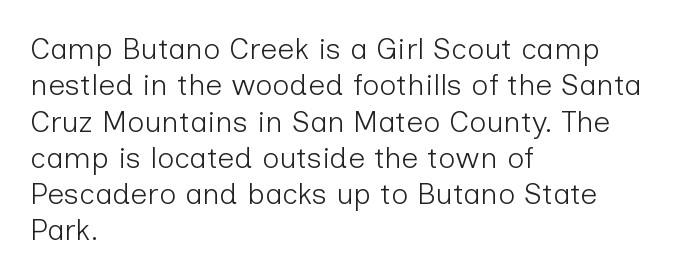
Q: Is the text bold? A: No.
Q: Is the text italic (slanted)? A: No, it is upright.
Q: Is the typeface a serif or a sans-serif typeface? A: Sans-serif.
Q: Is the text underlined? A: No.
Q: How is the paragraph aligned? A: Left-aligned.
Q: Is the spacing between letters normal or unusually wide? A: Normal.
Q: Width (condensed, normal, or wide)? A: Normal.
Q: Stroke contrast? A: Low.
Q: x-height? A: Medium.
Q: Monospaced? A: No.
